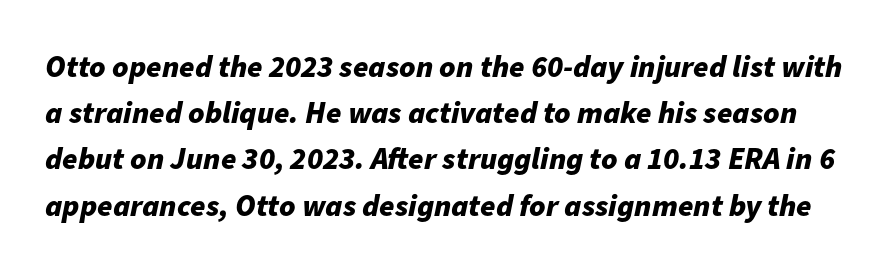
Beneath every word, the page is bare. Each word holds together tightly as a unit, with standard inter-letter gaps. Successive baselines arrive at the customary interval. Yep, that's italic — everything's leaning.
